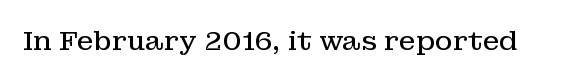
Q: Is the text bold? A: No.
Q: Is the text italic (slanted)? A: No, it is upright.
Q: Is the text underlined? A: No.
Q: Is the spacing between letters normal or unusually wide? A: Normal.
